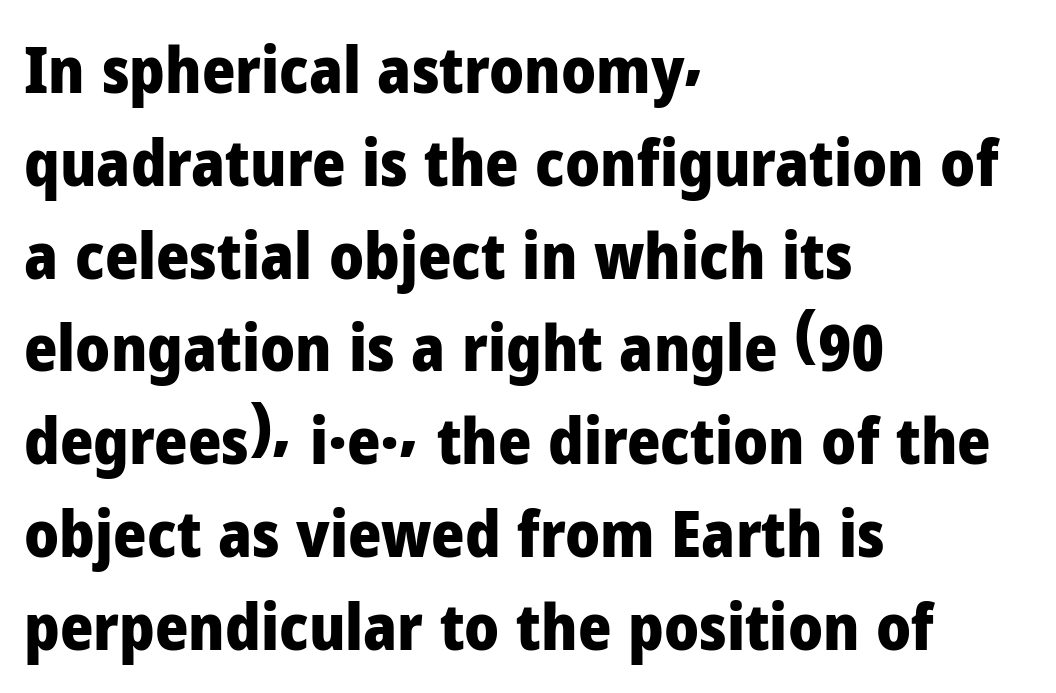
{"serif": "no", "italic": "no", "bold": "yes", "weight": "heavy", "width": "normal", "stroke_contrast": "low", "x_height": "medium", "monospaced": "no", "underline": "no", "align": "left", "line_spacing": "normal", "line_spacing_ratio": 1.45, "letter_spacing": "normal", "letter_spacing_em": 0.0, "glyph_px": 64}
